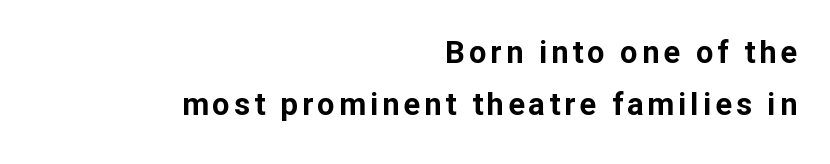
Q: Is the text bold? A: Yes.
Q: Is the text italic (slanted)? A: No, it is upright.
Q: Is the typeface a serif or a sans-serif typeface? A: Sans-serif.
Q: Is the text underlined? A: No.
Q: How is the paragraph aligned? A: Right-aligned.
Q: Is the spacing between lines tight, normal or loose? A: Normal.
Q: Width (condensed, normal, or wide)? A: Normal.
Q: Stroke contrast? A: Low.
Q: x-height? A: Medium.
Q: Monospaced? A: No.
